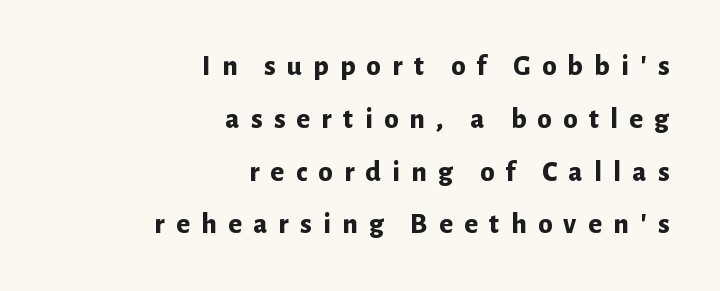
{"serif": "no", "italic": "no", "bold": "yes", "weight": "bold", "width": "normal", "stroke_contrast": "low", "x_height": "medium", "monospaced": "no", "underline": "no", "align": "right", "line_spacing_ratio": 1.82, "letter_spacing": "wide", "letter_spacing_em": 0.39, "glyph_px": 29}
